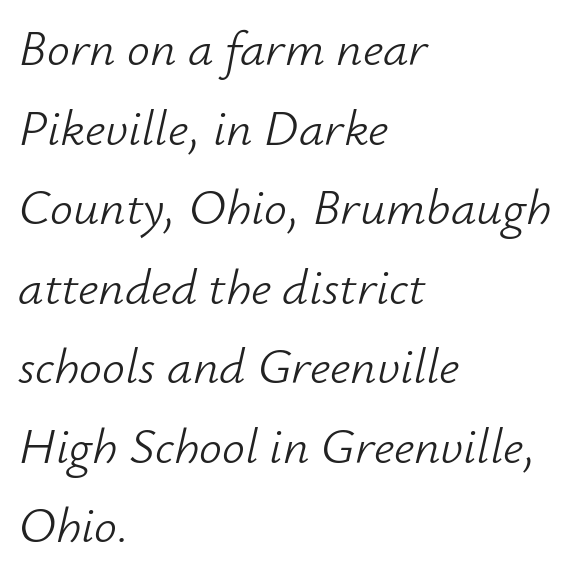
The image shows 51 px light type, italic (leaning right); set left-aligned, normal line spacing (1.56x), normal letter spacing, not underlined; low stroke contrast and a small x-height.
